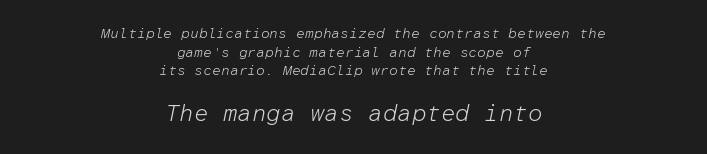
{"italic": "yes", "lean": "right", "slant_degrees": 12, "bold": "no", "underline": "no", "align": "center", "line_spacing": "normal", "line_spacing_ratio": 1.33, "letter_spacing": "normal", "letter_spacing_em": 0.0, "larger_block": "second", "size_ratio": 1.64, "glyph_px": 23}
